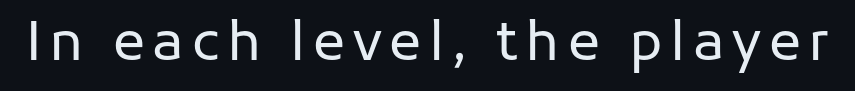
The image shows 54 px regular-weight sans-serif type, upright; set not underlined; low stroke contrast and a medium x-height.
